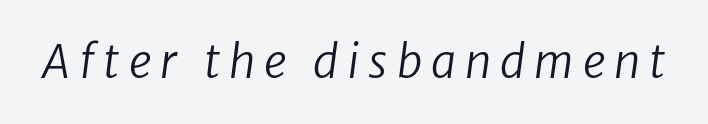
The rendering shows plain stroke endings on the letterforms — a sans-serif design. The space directly below the letters is spotless. What stands out about the letter spacing? Its width — letters are far apart. Do the characters align in a grid? No, the font is proportional. Stroke thickness stays within the range of a standard reading face or lighter.
